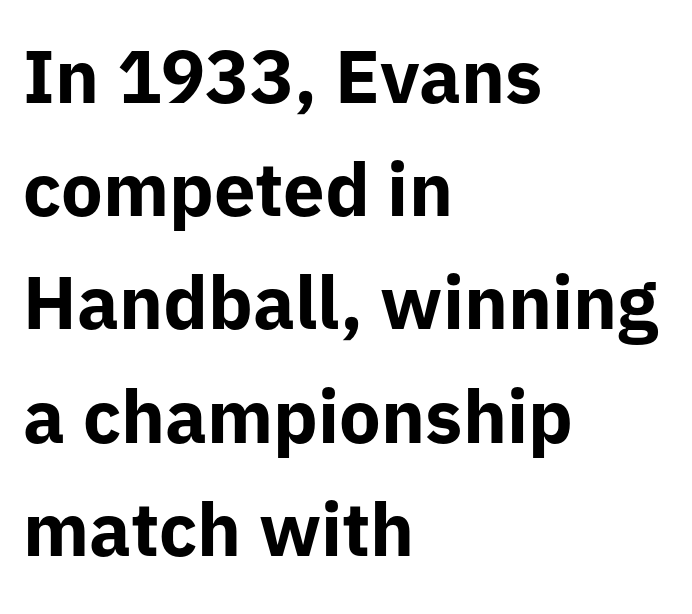
Q: Is the text bold? A: Yes.
Q: Is the text italic (slanted)? A: No, it is upright.
Q: Is the typeface a serif or a sans-serif typeface? A: Sans-serif.
Q: Is the text underlined? A: No.
Q: How is the paragraph aligned? A: Left-aligned.
Q: Is the spacing between letters normal or unusually wide? A: Normal.
Q: Is the spacing between lines tight, normal or loose? A: Normal.
Q: Width (condensed, normal, or wide)? A: Normal.
Q: Stroke contrast? A: Low.
Q: x-height? A: Medium.
Q: Monospaced? A: No.
